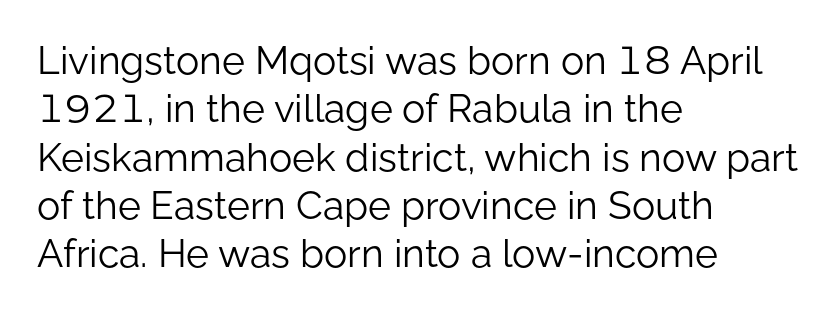
The image shows 39 px light sans-serif type, upright; set left-aligned, line spacing 1.24x, normal letter spacing, not underlined; low stroke contrast and a medium x-height.
